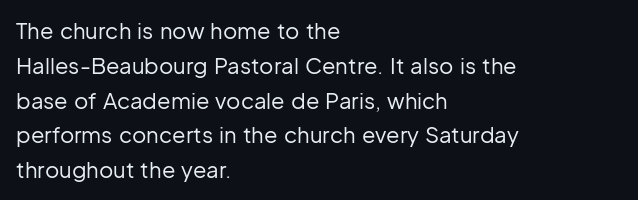
The image shows 22 px text type, upright; set left-aligned, normal line spacing (1.58x), normal letter spacing, not underlined.
